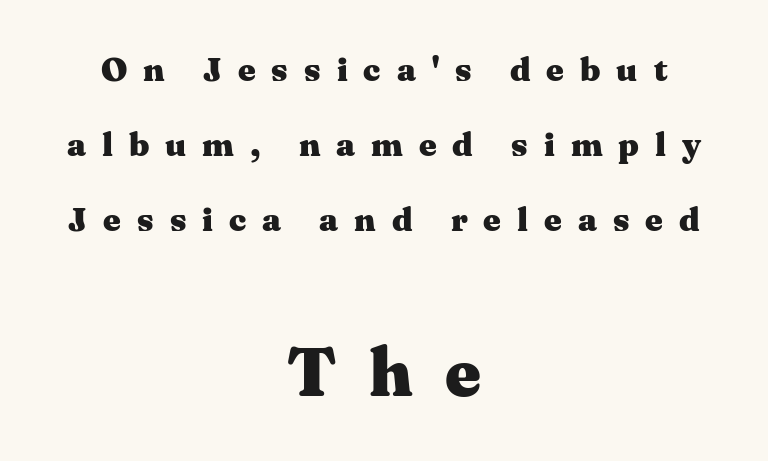
The space between consecutive lines is lavish. Line starts and ends both wander, symmetrically. The type family on display is of the serif kind. Observe the wide spacing: letters keep a clear distance from each other. Note the varied advance widths — an 'i' is clearly narrower than an 'm'. No italicization has been applied; the sample stays upright.
